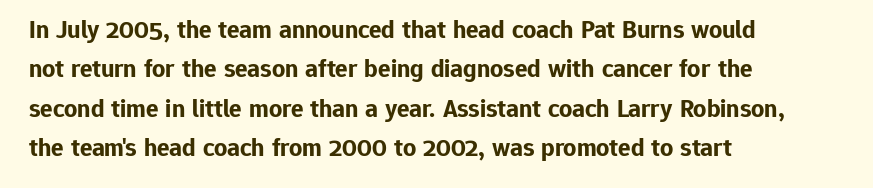
{"italic": "no", "bold": "yes", "underline": "no", "align": "left", "line_spacing": "normal", "line_spacing_ratio": 1.51, "letter_spacing": "normal", "letter_spacing_em": 0.0, "glyph_px": 26}
